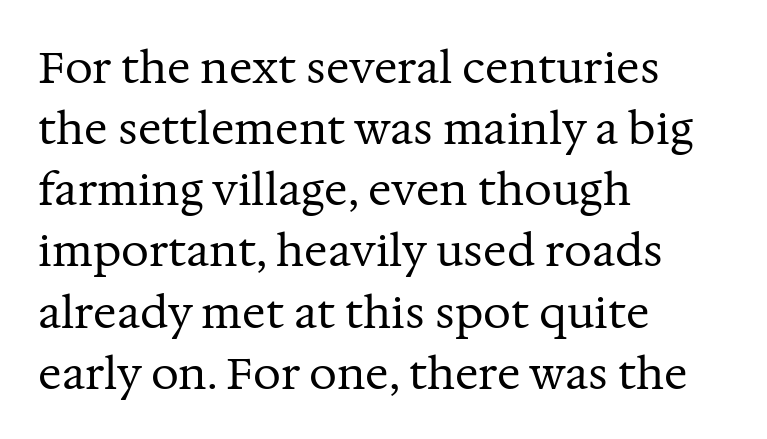
The image shows 44 px regular-weight serif type, upright; set left-aligned, normal line spacing (1.39x), normal letter spacing, not underlined; medium stroke contrast and a medium x-height.
